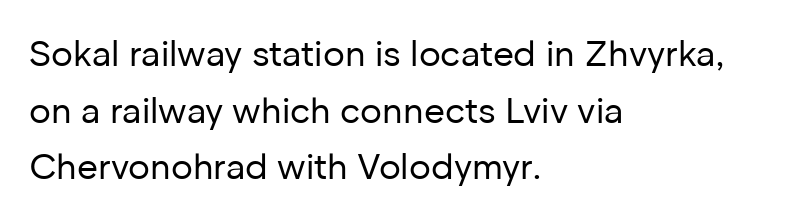
{"serif": "no", "italic": "no", "bold": "no", "weight": "regular", "width": "normal", "stroke_contrast": "low", "x_height": "medium", "monospaced": "no", "underline": "no", "align": "left", "line_spacing": "normal", "line_spacing_ratio": 1.57, "letter_spacing": "normal", "letter_spacing_em": 0.0, "glyph_px": 36}
